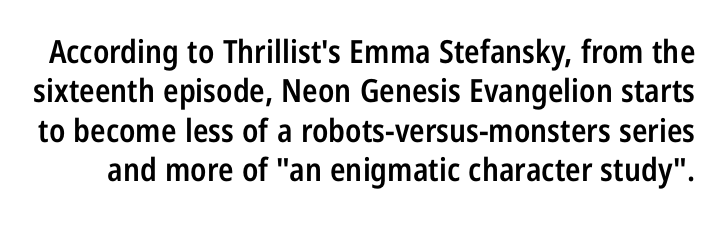
Q: Is the text bold? A: Semi-bold.
Q: Is the text italic (slanted)? A: No, it is upright.
Q: Is the typeface a serif or a sans-serif typeface? A: Sans-serif.
Q: Is the text underlined? A: No.
Q: Is the spacing between letters normal or unusually wide? A: Normal.
Q: Width (condensed, normal, or wide)? A: Condensed.
Q: Stroke contrast? A: Low.
Q: x-height? A: Medium.
Q: Monospaced? A: No.
